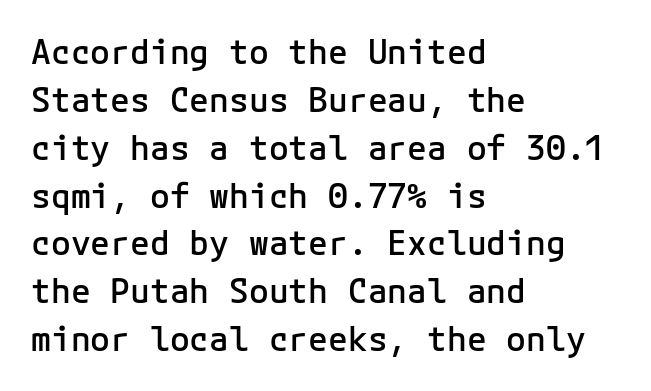
Q: Is the text bold? A: Semi-bold.
Q: Is the text italic (slanted)? A: No, it is upright.
Q: Is the typeface a serif or a sans-serif typeface? A: Sans-serif.
Q: Is the text underlined? A: No.
Q: How is the paragraph aligned? A: Left-aligned.
Q: Is the spacing between letters normal or unusually wide? A: Normal.
Q: Is the spacing between lines tight, normal or loose? A: Normal.
Q: Width (condensed, normal, or wide)? A: Normal.
Q: Stroke contrast? A: Low.
Q: x-height? A: Medium.
